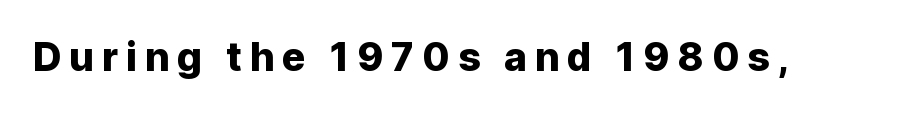
In terms of letterspacing, this is a distinctly airy, spread setting. Proportional: the letters do not fall into vertical columns. The passage shown is typeset with a sans-serif family. Underlining? Definitely not there. Notice how the stems are strictly vertical — no italics here.
